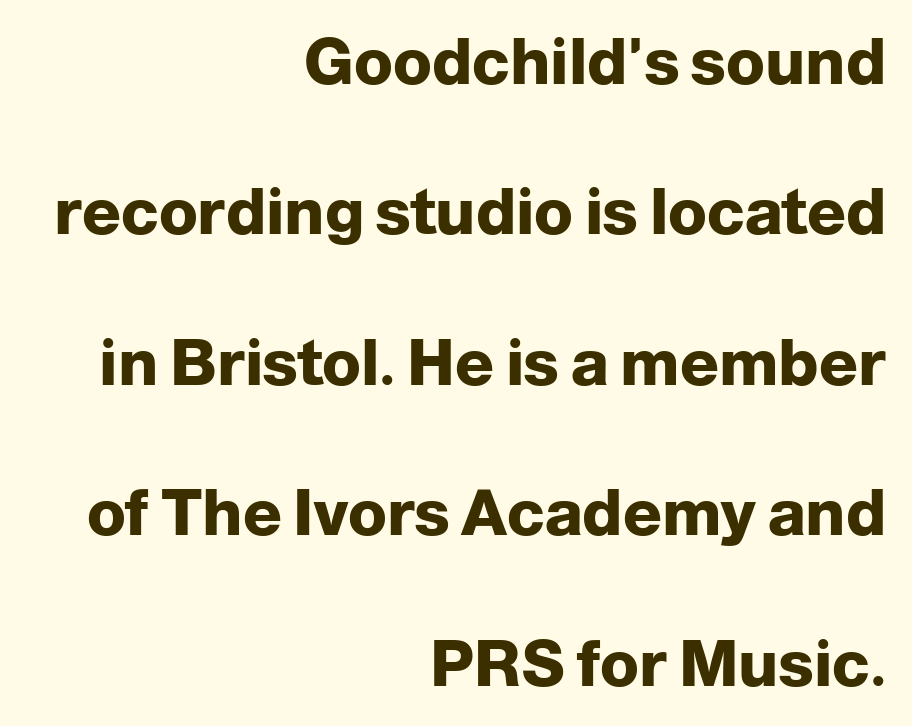
Note: no serifs on the glyphs. The font is running at its bold setting. Designer's note — italics off, roman on. Spacing between characters is what you'd get straight out of the box. Spacing verdict: proportional, widths tailored to each character.
